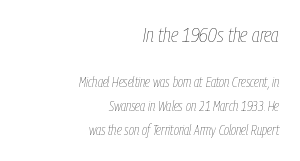
The image shows 21 px text type, italic (leaning right); set right-aligned, normal line spacing (1.7x), normal letter spacing, not underlined; the first (top) block is 1.5x larger.
